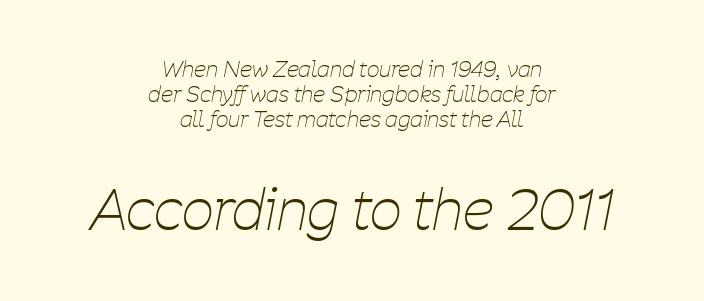
{"italic": "yes", "lean": "right", "slant_degrees": 11, "bold": "no", "weight": "thin", "width": "condensed", "stroke_contrast": "low", "x_height": "medium", "monospaced": "no", "underline": "no", "align": "center", "line_spacing": "tight", "line_spacing_ratio": 1.13, "letter_spacing": "normal", "letter_spacing_em": 0.0, "larger_block": "second", "size_ratio": 2.55, "glyph_px": 56}
